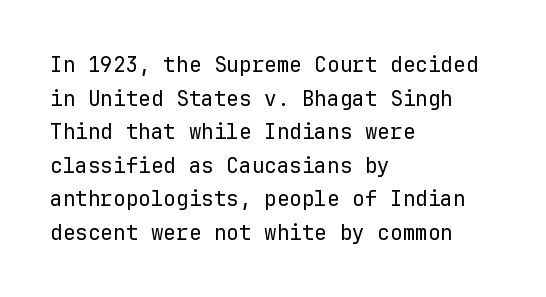
{"italic": "no", "bold": "no", "underline": "no", "align": "left", "line_spacing": "normal", "line_spacing_ratio": 1.6, "letter_spacing": "normal", "letter_spacing_em": 0.0, "glyph_px": 21}
